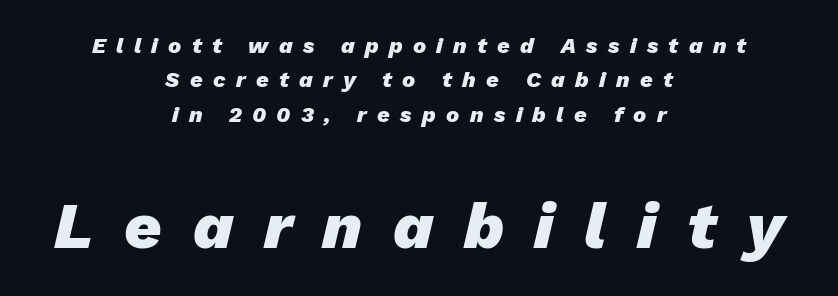
Q: Is the text bold? A: Yes.
Q: Is the text italic (slanted)? A: Yes, it leans right by about 13 degrees.
Q: Is the text underlined? A: No.
Q: How is the paragraph aligned? A: Centered.
Q: Is the spacing between letters normal or unusually wide? A: Unusually wide.
Q: Is the spacing between lines tight, normal or loose? A: Normal.
Q: Which block of text is set in a larger size, the first (top) or the second (bottom)? A: The second (bottom) one.
Q: Width (condensed, normal, or wide)? A: Normal.
Q: Stroke contrast? A: Low.
Q: x-height? A: Medium.
Q: Monospaced? A: No.
